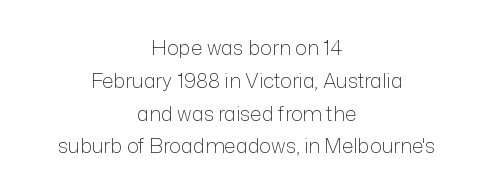
The image shows 20 px text type, upright; set centered, normal line spacing (1.64x), normal letter spacing, not underlined.
